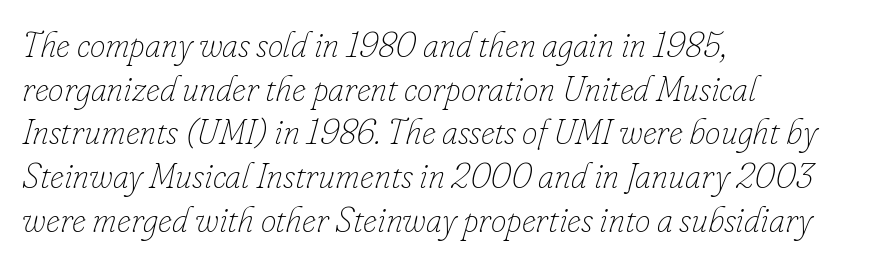
Q: Is the text bold? A: No.
Q: Is the text italic (slanted)? A: Yes, it leans right by about 16 degrees.
Q: Is the text underlined? A: No.
Q: How is the paragraph aligned? A: Left-aligned.
Q: Is the spacing between letters normal or unusually wide? A: Normal.
Q: Is the spacing between lines tight, normal or loose? A: Normal.
Q: Width (condensed, normal, or wide)? A: Normal.
Q: Stroke contrast? A: Low.
Q: x-height? A: Small.
Q: Monospaced? A: No.
